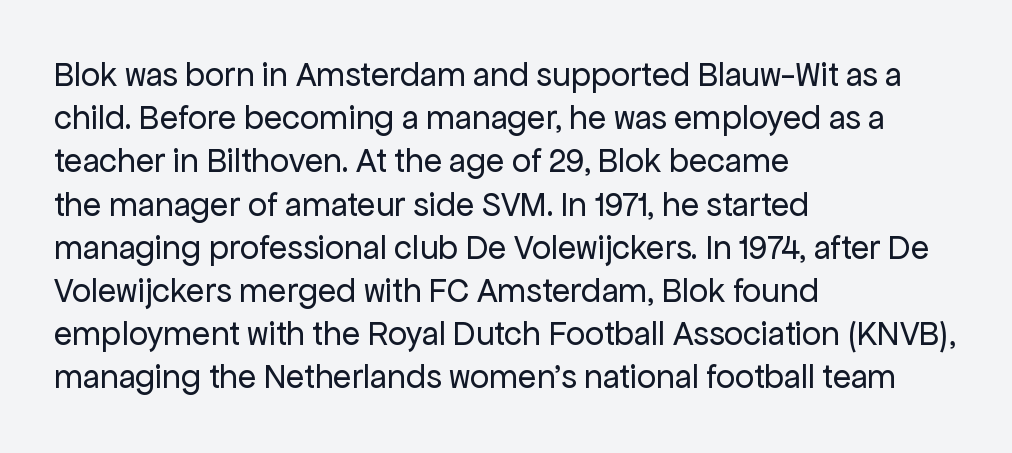
This is sans-serif lettering, the kind often seen on screens and signage. Only glyphs here, with clear space below each row. The compositor pushed each line to the left boundary. Does the leading feel generous? No, just average. Ordinary non-slanted type is in use.
